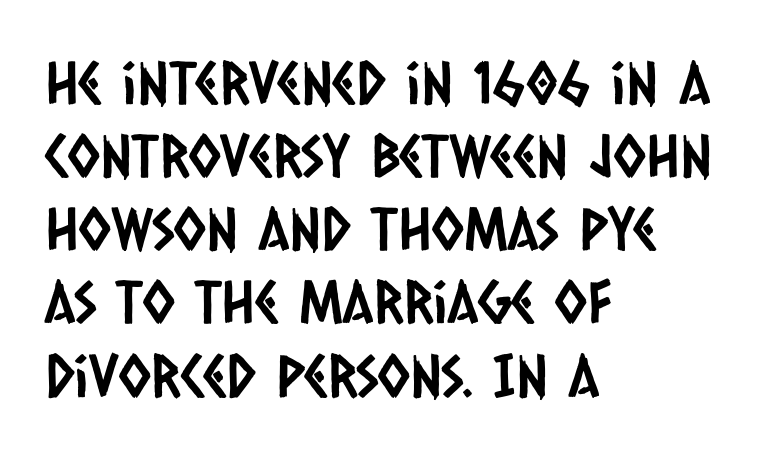
Q: Is the typeface a serif or a sans-serif typeface? A: Sans-serif.
Q: Is the text underlined? A: No.
Q: How is the paragraph aligned? A: Left-aligned.
Q: Is the spacing between letters normal or unusually wide? A: Normal.
Q: Width (condensed, normal, or wide)? A: Condensed.
Q: Stroke contrast? A: Low.
Q: x-height? A: Large.
Q: Monospaced? A: No.
